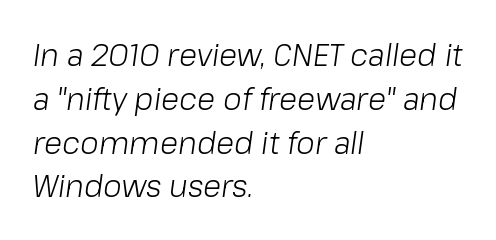
The text block is weighted toward the left margin, trailing off unevenly rightward. Honestly, the letter spacing is just normal — you wouldn't notice it. Each new line begins a customary step beneath the previous one. Think of a printed novel: that variable character pitch is what you see here.
